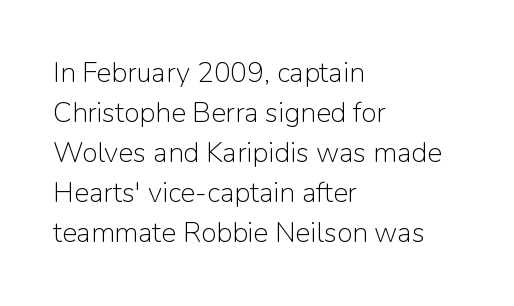
The image shows 28 px light sans-serif type, upright; set left-aligned, normal line spacing (1.43x), normal letter spacing, not underlined; low stroke contrast and a medium x-height.
